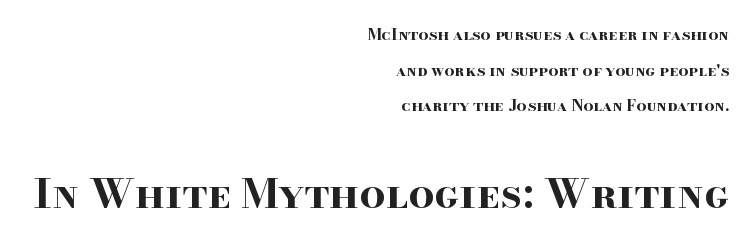
The image shows 41 px bold, wide serif type, upright; set right-aligned, loose line spacing (2.22x), normal letter spacing, not underlined; the second (bottom) block is 2.56x larger; high stroke contrast and a small x-height.
